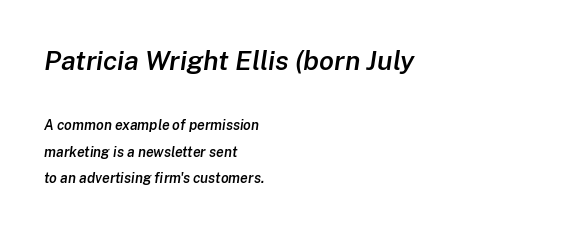
The letters are slanted; this is an italic face. Caption: multi-line text, flush left, ragged right. Scale decreases going downward across the two blocks. Semibold letterforms, between regular and bold. Underlining? Definitely not there. Inter-character spacing is left at the font's built-in metrics.
